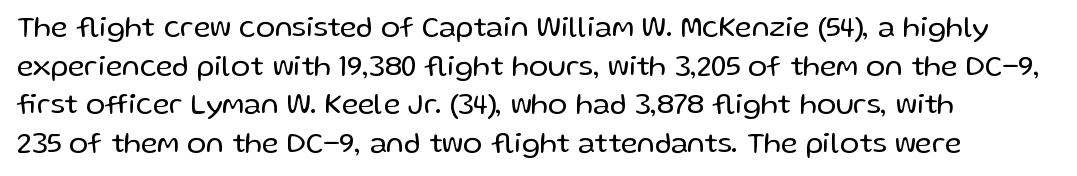
{"serif": "no", "italic": "no", "bold": "no", "weight": "regular", "width": "normal", "stroke_contrast": "low", "x_height": "medium", "monospaced": "no", "underline": "no", "align": "left", "line_spacing": "normal", "line_spacing_ratio": 1.33, "letter_spacing": "normal", "letter_spacing_em": 0.0, "glyph_px": 29}
